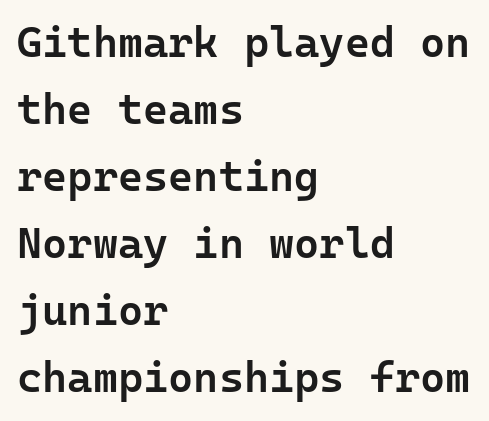
Q: Is the text bold? A: Semi-bold.
Q: Is the text italic (slanted)? A: No, it is upright.
Q: Is the typeface a serif or a sans-serif typeface? A: Sans-serif.
Q: Is the text underlined? A: No.
Q: How is the paragraph aligned? A: Left-aligned.
Q: Is the spacing between letters normal or unusually wide? A: Normal.
Q: Is the spacing between lines tight, normal or loose? A: Normal.
Q: Width (condensed, normal, or wide)? A: Normal.
Q: Stroke contrast? A: Low.
Q: x-height? A: Medium.
